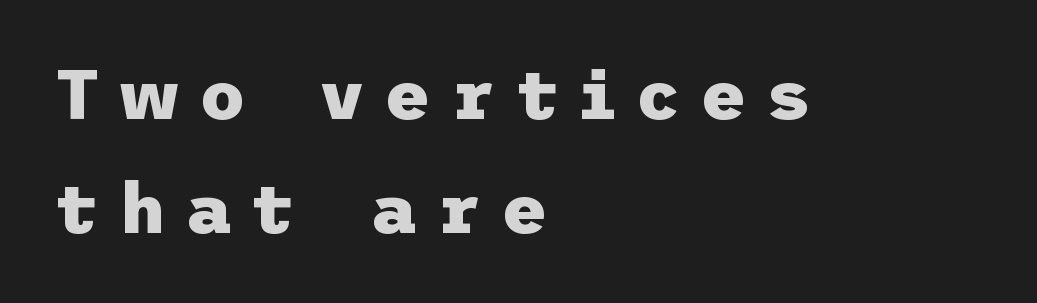
The image shows 71 px heavy sans-serif type, upright; set left-aligned, normal line spacing (1.6x), unusually wide letter spacing (+0.27 em), not underlined; low stroke contrast and a medium x-height.
